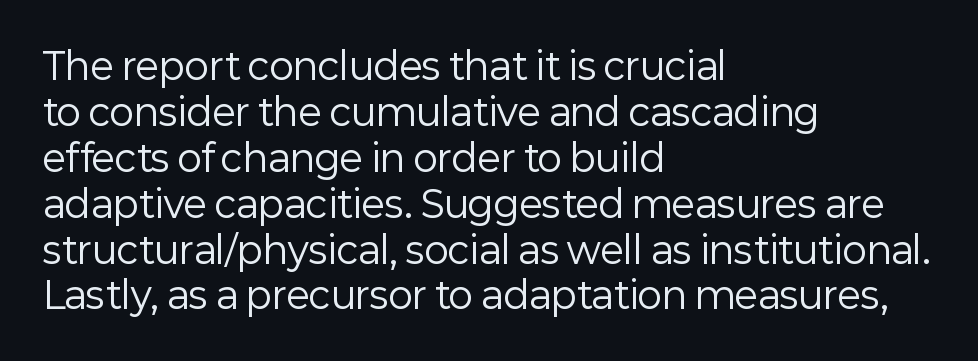
Q: Is the text bold? A: No.
Q: Is the text italic (slanted)? A: No, it is upright.
Q: Is the typeface a serif or a sans-serif typeface? A: Sans-serif.
Q: Is the text underlined? A: No.
Q: How is the paragraph aligned? A: Left-aligned.
Q: Is the spacing between letters normal or unusually wide? A: Normal.
Q: Width (condensed, normal, or wide)? A: Normal.
Q: Stroke contrast? A: Low.
Q: x-height? A: Medium.
Q: Monospaced? A: No.
